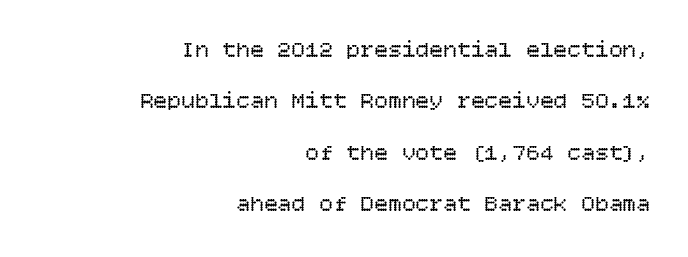
{"italic": "no", "bold": "no", "underline": "no", "align": "right", "line_spacing": "loose", "line_spacing_ratio": 2.23, "letter_spacing": "normal", "letter_spacing_em": 0.0, "glyph_px": 23}
